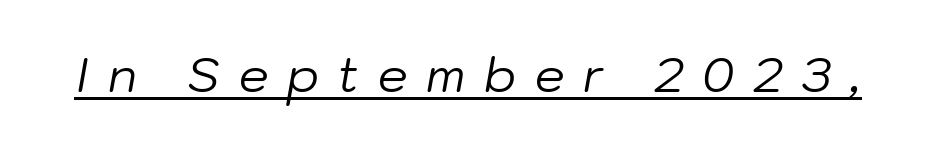
{"italic": "yes", "lean": "right", "slant_degrees": 10, "bold": "no", "weight": "regular", "width": "normal", "stroke_contrast": "low", "x_height": "medium", "monospaced": "no", "underline": "yes", "letter_spacing": "wide", "letter_spacing_em": 0.4, "glyph_px": 47}
